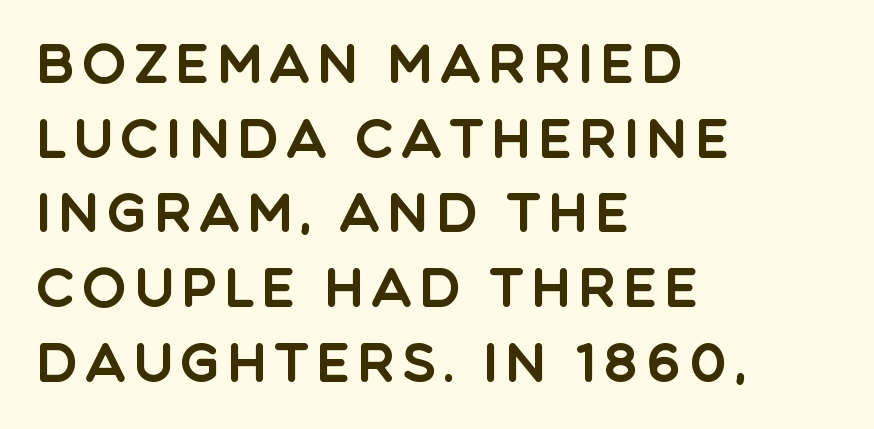
Note the varied advance widths — an 'i' is clearly narrower than an 'm'. Words float on clear page, feet unadorned. The lettering holds an erect, upright posture throughout. These lines are set flush left with a ragged right edge. The rows are spaced the way most documents space them. You can tell from the bare stems that sans-serif type was used.
